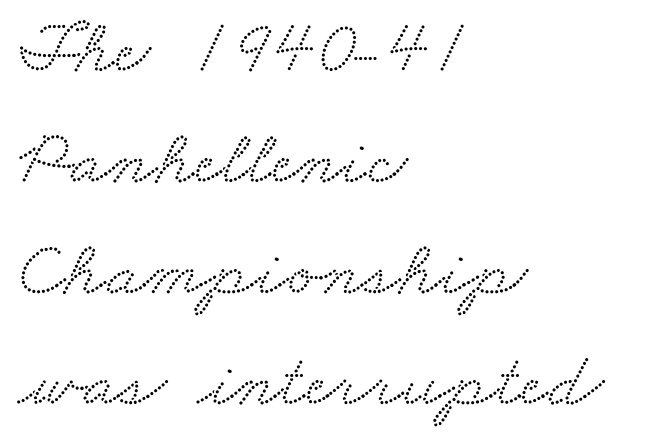
{"serif": "yes", "width": "wide", "stroke_contrast": "low", "x_height": "small", "monospaced": "no", "underline": "no", "align": "left", "line_spacing": "normal", "line_spacing_ratio": 1.44, "letter_spacing": "normal", "letter_spacing_em": 0.0, "glyph_px": 77}
